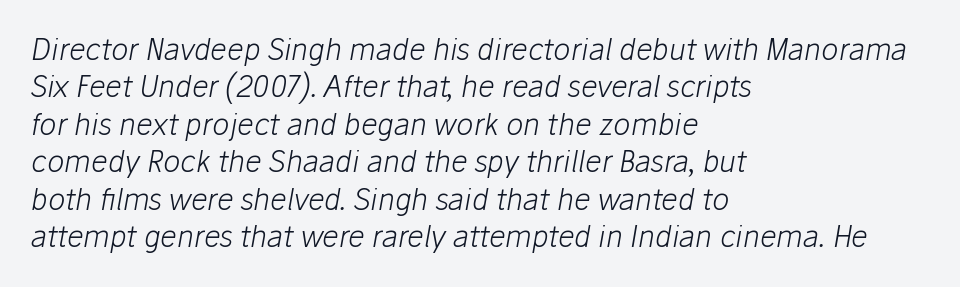
The glyphs are unaccompanied by any horizontal stroke below them. A typesetter would call this proportional, since set widths differ per character. The characters are drawn with everyday or finer stroke widths. If you measured baseline to baseline, you'd find a middling distance. Left-aligned paragraph, ragged on the right. A typesetter would call this zero additional tracking.
